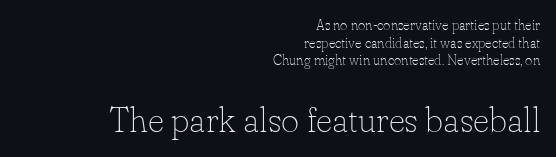
Q: Is the text bold? A: No.
Q: Is the text italic (slanted)? A: No, it is upright.
Q: Is the typeface a serif or a sans-serif typeface? A: Serif.
Q: Is the text underlined? A: No.
Q: How is the paragraph aligned? A: Right-aligned.
Q: Is the spacing between letters normal or unusually wide? A: Normal.
Q: Is the spacing between lines tight, normal or loose? A: Normal.
Q: Which block of text is set in a larger size, the first (top) or the second (bottom)? A: The second (bottom) one.
Q: Width (condensed, normal, or wide)? A: Normal.
Q: Stroke contrast? A: Low.
Q: x-height? A: Small.
Q: Monospaced? A: No.
